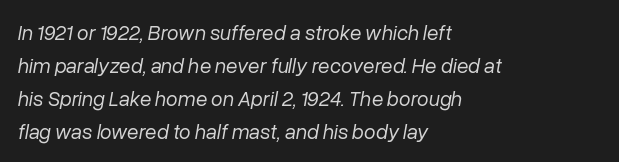
Q: Is the text bold? A: No.
Q: Is the text italic (slanted)? A: Yes, it leans right by about 10 degrees.
Q: Is the text underlined? A: No.
Q: How is the paragraph aligned? A: Left-aligned.
Q: Is the spacing between letters normal or unusually wide? A: Normal.
Q: Is the spacing between lines tight, normal or loose? A: Normal.
